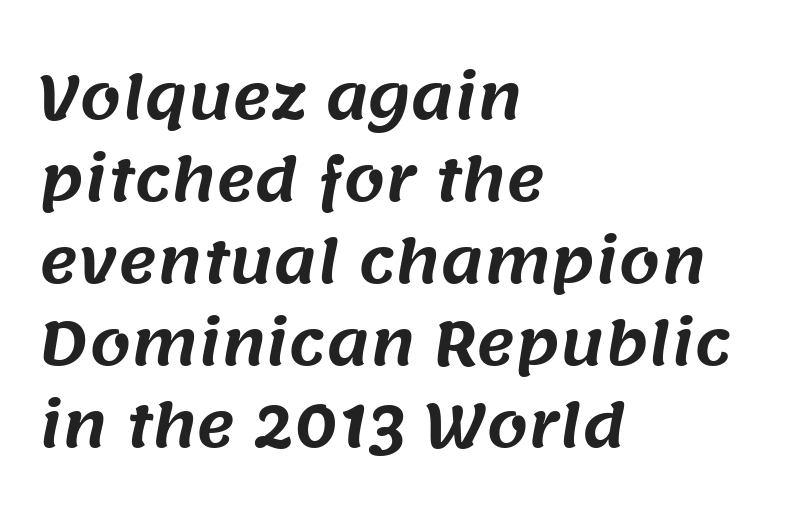
The image shows 59 px sans-serif type; set left-aligned, normal line spacing (1.39x), normal letter spacing, not underlined; medium stroke contrast and a large x-height.
